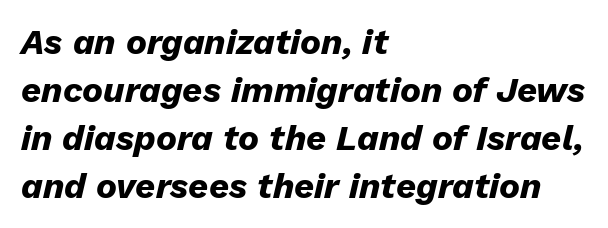
{"italic": "yes", "lean": "right", "slant_degrees": 13, "bold": "yes", "weight": "heavy", "width": "normal", "stroke_contrast": "low", "x_height": "medium", "monospaced": "no", "underline": "no", "align": "left", "line_spacing": "normal", "line_spacing_ratio": 1.37, "letter_spacing": "normal", "letter_spacing_em": 0.0, "glyph_px": 35}
